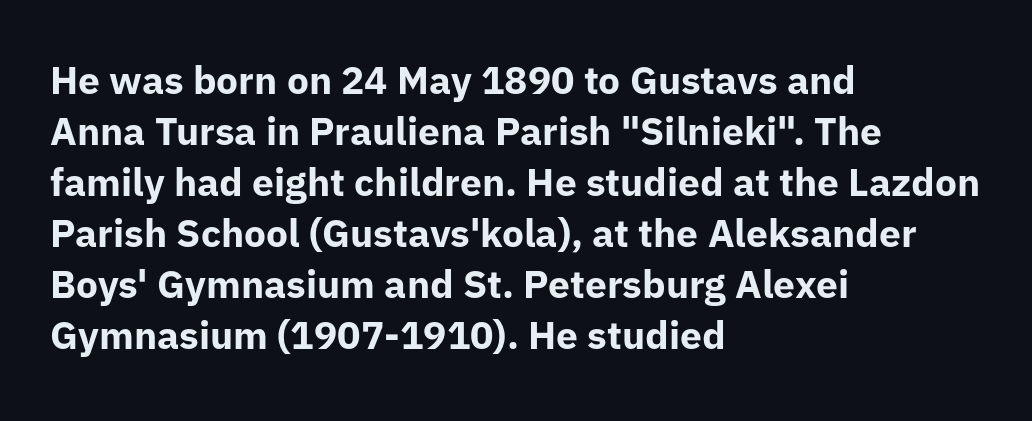
The image shows 39 px bold sans-serif type, upright; set left-aligned, normal line spacing (1.31x), normal letter spacing, not underlined; low stroke contrast and a medium x-height.
